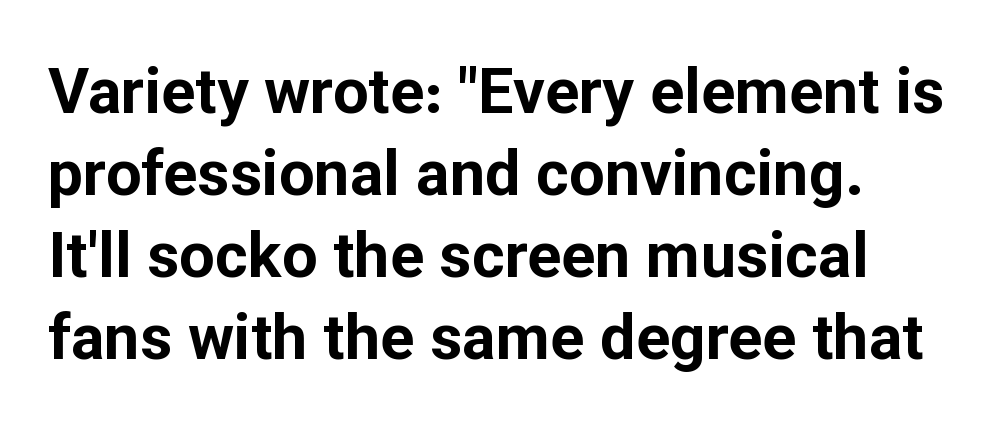
The letters advance in unequal steps, a hallmark of proportional type. If you drew a line through each stem, it would be perfectly vertical. Has an underline been added? It has not. Is the letter spacing exaggerated? No — it looks like the ordinary default. The passage shown is typeset with a sans-serif family. Leading: standard.
